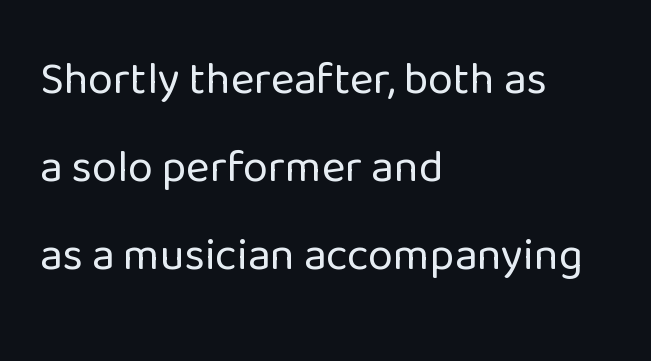
{"serif": "no", "italic": "no", "bold": "no", "weight": "regular", "width": "normal", "stroke_contrast": "low", "x_height": "medium", "monospaced": "no", "underline": "no", "align": "left", "line_spacing": "loose", "line_spacing_ratio": 1.96, "letter_spacing": "normal", "letter_spacing_em": 0.0, "glyph_px": 45}
